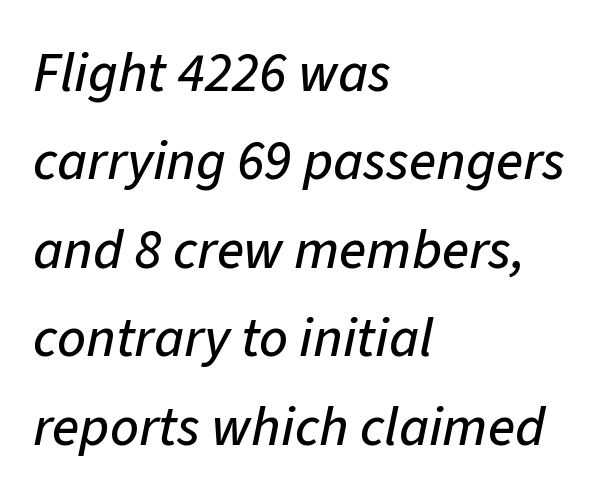
The line texture is even and compact thanks to regular tracking. These lines stack with their left ends in a neat column. Baseline-to-baseline distance is the conventional proportion of letter height. The zone under the glyphs is completely vacant. Slanted lettering throughout. Note the varied advance widths — an 'i' is clearly narrower than an 'm'.
